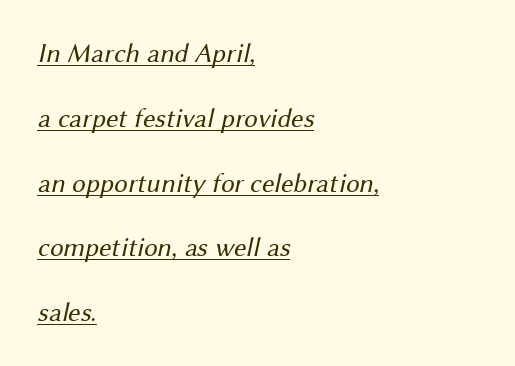
The image shows 27 px text type; set left-aligned, loose line spacing (2.4x), normal letter spacing, underlined.
